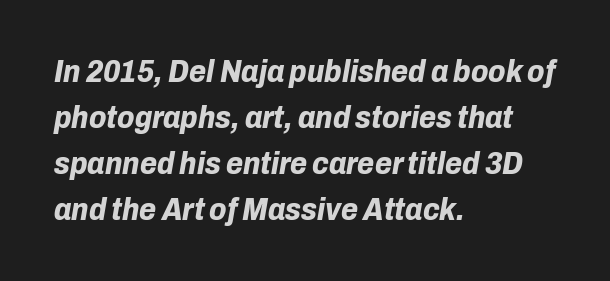
Q: Is the text bold? A: Yes.
Q: Is the text italic (slanted)? A: Yes, it leans right by about 10 degrees.
Q: Is the text underlined? A: No.
Q: How is the paragraph aligned? A: Left-aligned.
Q: Is the spacing between letters normal or unusually wide? A: Normal.
Q: Is the spacing between lines tight, normal or loose? A: Normal.
Q: Width (condensed, normal, or wide)? A: Normal.
Q: Stroke contrast? A: Low.
Q: x-height? A: Medium.
Q: Monospaced? A: No.
